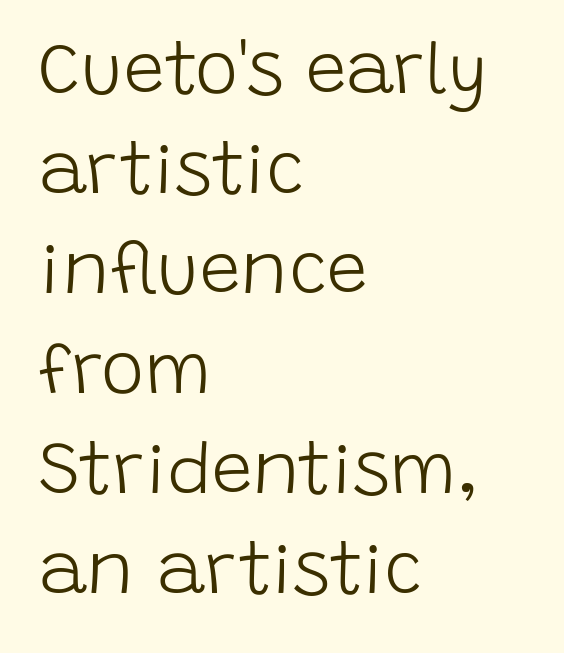
{"serif": "no", "italic": "no", "bold": "no", "weight": "light", "width": "normal", "stroke_contrast": "low", "x_height": "large", "monospaced": "no", "underline": "no", "align": "left", "line_spacing": "normal", "line_spacing_ratio": 1.37, "letter_spacing": "normal", "letter_spacing_em": 0.0, "glyph_px": 73}
